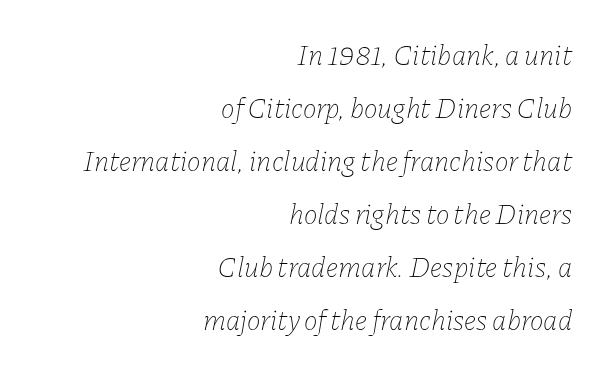
The face looks like a standard text weight, possibly lighter. Is the type slanted? Yes — the strokes lean at a clear angle. Only glyphs here, with clear space below each row. The paragraph shown leans on its right margin.
